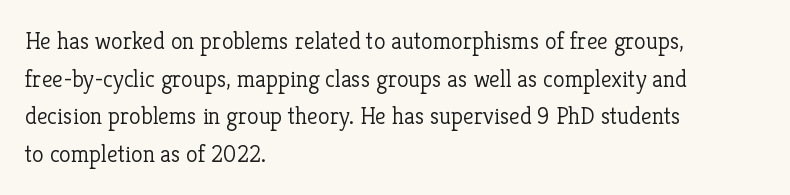
{"italic": "no", "bold": "no", "underline": "no", "align": "left", "line_spacing": "normal", "line_spacing_ratio": 1.57, "letter_spacing": "normal", "letter_spacing_em": 0.0, "glyph_px": 24}
